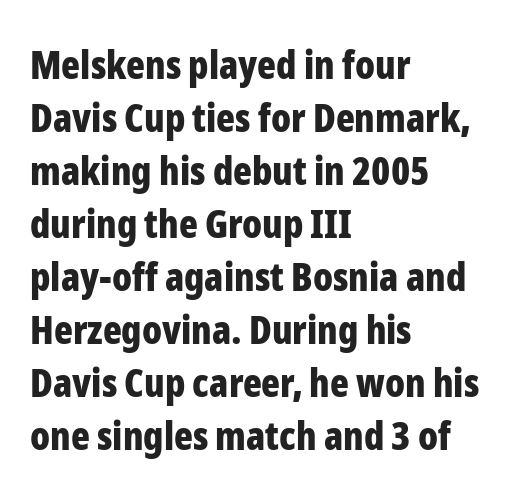
Posture: straight, roman, zero tilt. Lines of text with bare space underneath. Heavy, bold letterforms. Classification — sans serif.
